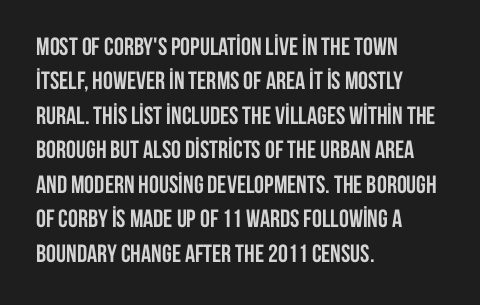
{"italic": "no", "bold": "yes", "underline": "no", "align": "left", "line_spacing": "normal", "line_spacing_ratio": 1.38, "letter_spacing": "normal", "letter_spacing_em": 0.0, "glyph_px": 25}
